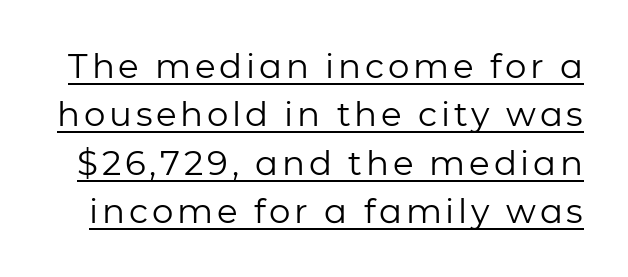
The image shows 34 px regular-weight sans-serif type, upright; set normal line spacing (1.42x), underlined; low stroke contrast and a medium x-height.
